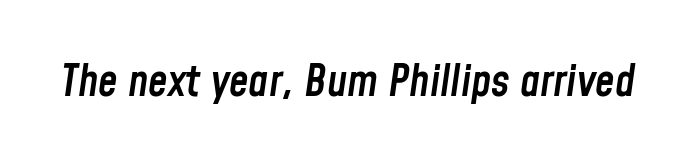
Q: Is the text bold? A: Semi-bold.
Q: Is the text italic (slanted)? A: Yes, it leans right by about 8 degrees.
Q: Is the text underlined? A: No.
Q: Is the spacing between letters normal or unusually wide? A: Normal.
Q: Width (condensed, normal, or wide)? A: Condensed.
Q: Stroke contrast? A: Low.
Q: x-height? A: Medium.
Q: Monospaced? A: No.
